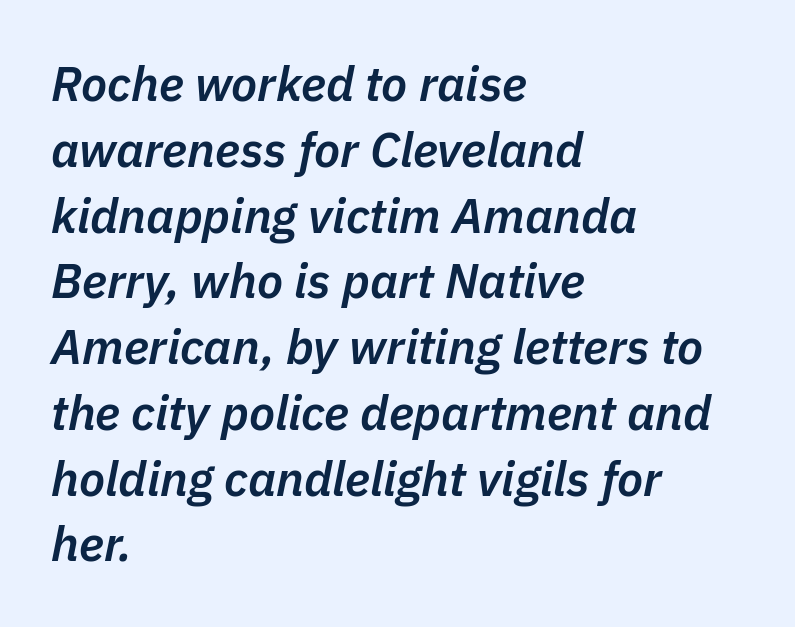
The image shows 48 px semibold type, italic (leaning right); set left-aligned, normal line spacing (1.37x), normal letter spacing, not underlined; low stroke contrast and a medium x-height.
